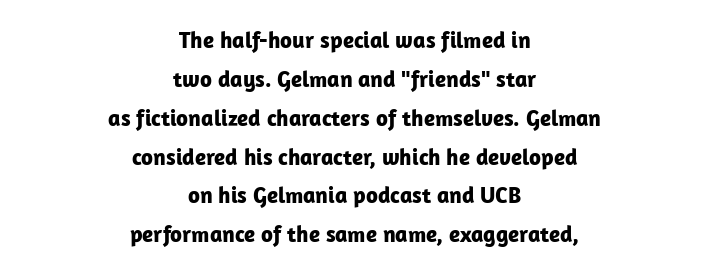
Q: Is the text bold? A: Yes.
Q: Is the text italic (slanted)? A: No, it is upright.
Q: Is the text underlined? A: No.
Q: How is the paragraph aligned? A: Centered.
Q: Is the spacing between letters normal or unusually wide? A: Normal.
Q: Is the spacing between lines tight, normal or loose? A: Normal.
